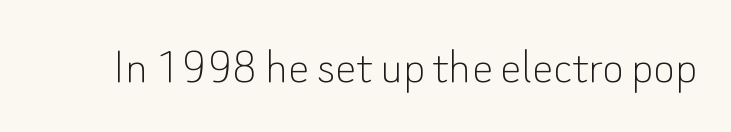
{"serif": "no", "italic": "no", "bold": "no", "weight": "thin", "width": "normal", "stroke_contrast": "low", "x_height": "small", "monospaced": "no", "underline": "no", "letter_spacing": "normal", "letter_spacing_em": 0.0, "glyph_px": 53}
